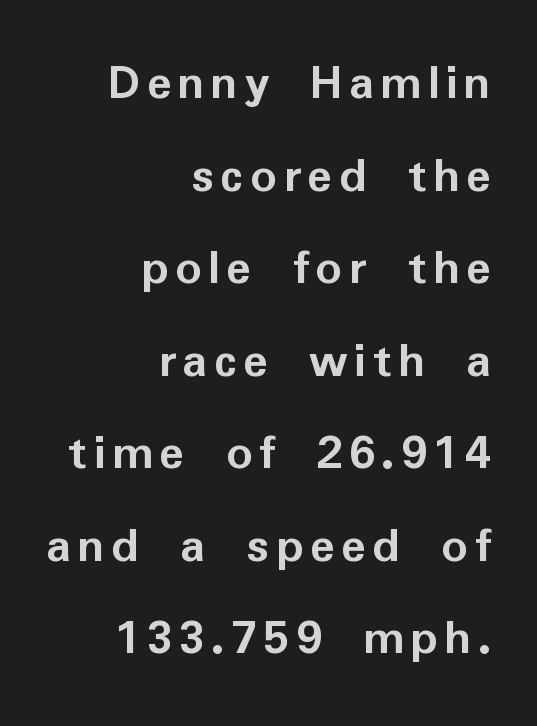
The image shows 52 px semibold sans-serif type, upright; set right-aligned, line spacing 1.78x, not underlined; low stroke contrast and a medium x-height.
